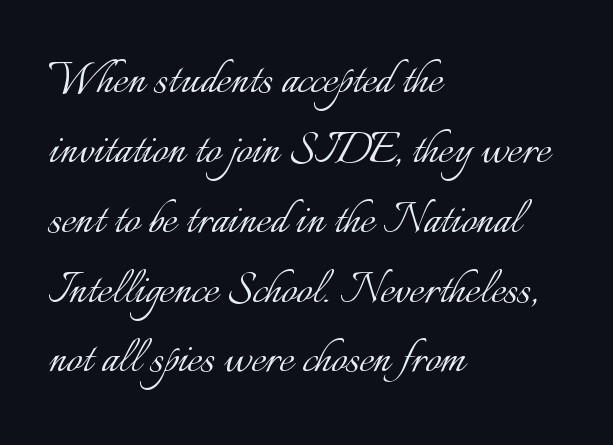
Looks like regular typesetting: each glyph gets only the width it needs. This sample uses plain, unmodified letter spacing. Letters rest on an invisible, unmarked baseline. A classic flush-left, rag-right setting is used for this passage. A normal amount of white space separates one row of letters from the next.
